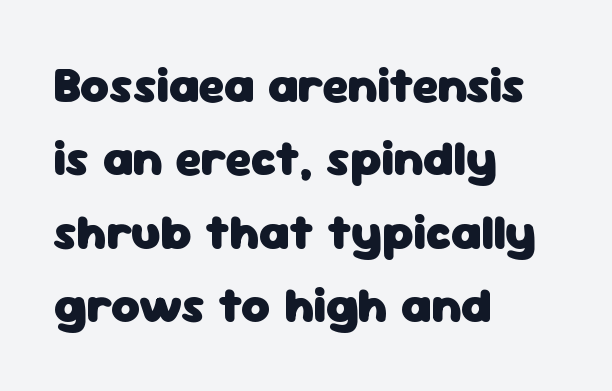
The image shows 49 px heavy sans-serif type, upright; set left-aligned, normal line spacing (1.5x), normal letter spacing, not underlined; low stroke contrast and a medium x-height.
